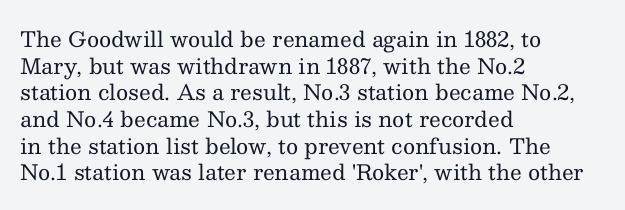
Q: Is the text bold? A: No.
Q: Is the text italic (slanted)? A: No, it is upright.
Q: Is the text underlined? A: No.
Q: How is the paragraph aligned? A: Left-aligned.
Q: Is the spacing between letters normal or unusually wide? A: Normal.
Q: Is the spacing between lines tight, normal or loose? A: Normal.
